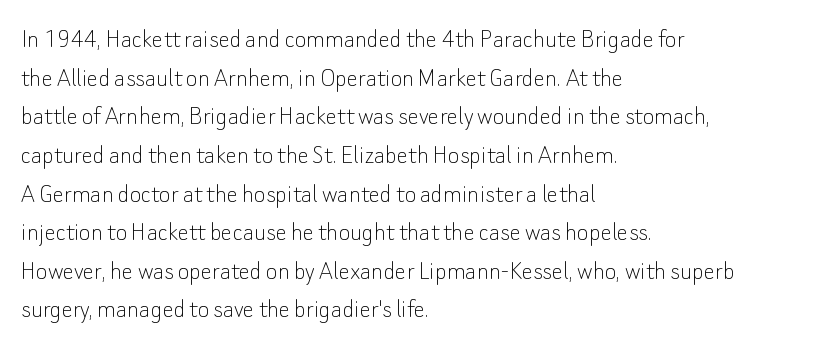
Q: Is the text bold? A: No.
Q: Is the text italic (slanted)? A: No, it is upright.
Q: Is the typeface a serif or a sans-serif typeface? A: Sans-serif.
Q: Is the text underlined? A: No.
Q: How is the paragraph aligned? A: Left-aligned.
Q: Is the spacing between letters normal or unusually wide? A: Normal.
Q: Is the spacing between lines tight, normal or loose? A: Normal.
Q: Width (condensed, normal, or wide)? A: Normal.
Q: Stroke contrast? A: Low.
Q: x-height? A: Small.
Q: Monospaced? A: No.
